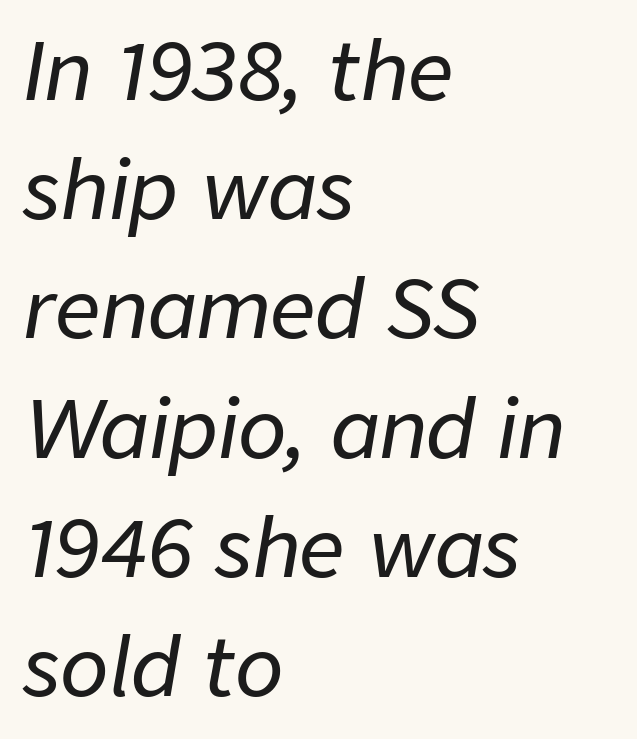
The image shows 80 px text type, italic (leaning right); set left-aligned, normal line spacing (1.49x), normal letter spacing, not underlined; low stroke contrast and a medium x-height.
